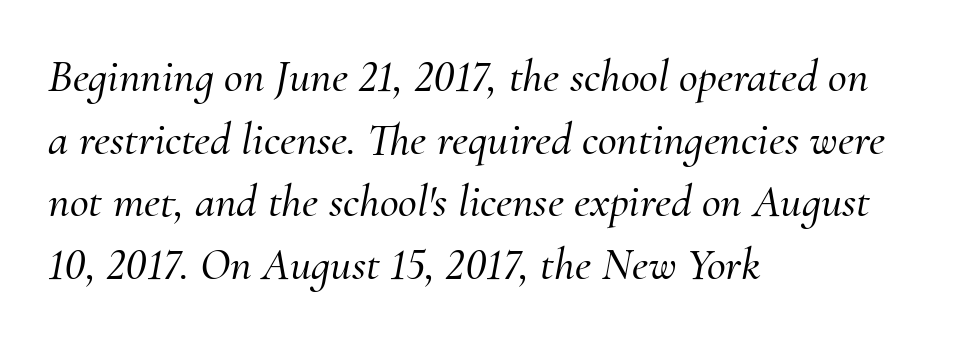
The typeface chosen for these lines features serifs. A bare baseline throughout the passage. How are the letters spaced? Ordinarily, with no added tracking. Line spacing here is normal.
